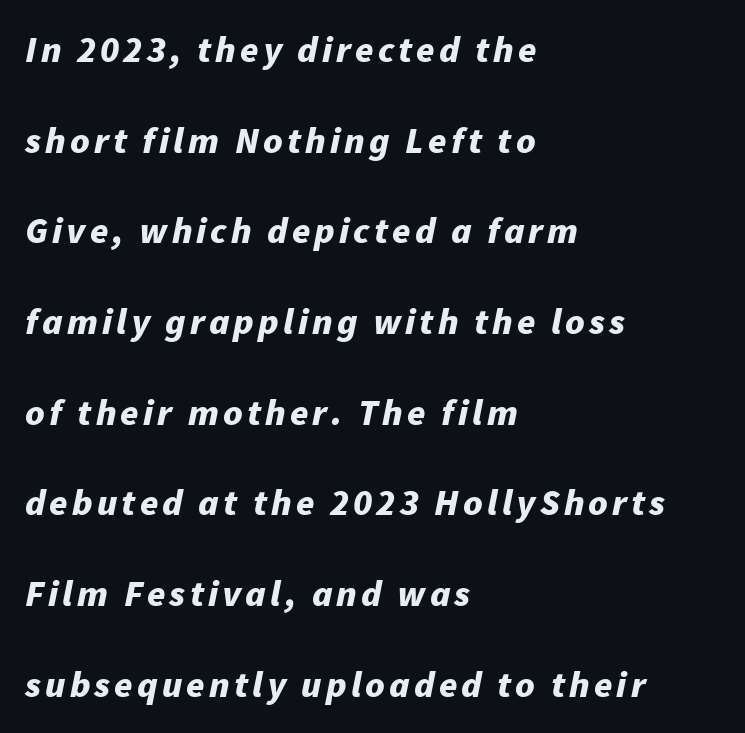
The rendering uses natural spacing where letterforms have individual widths. The paragraph has a hard left edge and a soft right edge. Successive baselines arrive slowly, with a big drop between each. Posture: slanted. The typesetting leans heavy: a genuine bold. The string is rendered with underlining switched off.
